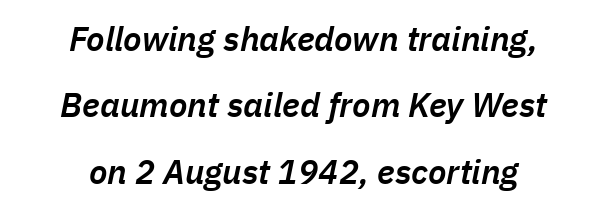
Q: Is the text bold? A: Semi-bold.
Q: Is the text italic (slanted)? A: Yes, it leans right by about 11 degrees.
Q: Is the text underlined? A: No.
Q: How is the paragraph aligned? A: Centered.
Q: Is the spacing between letters normal or unusually wide? A: Normal.
Q: Is the spacing between lines tight, normal or loose? A: Loose.
Q: Width (condensed, normal, or wide)? A: Normal.
Q: Stroke contrast? A: Low.
Q: x-height? A: Medium.
Q: Monospaced? A: No.
